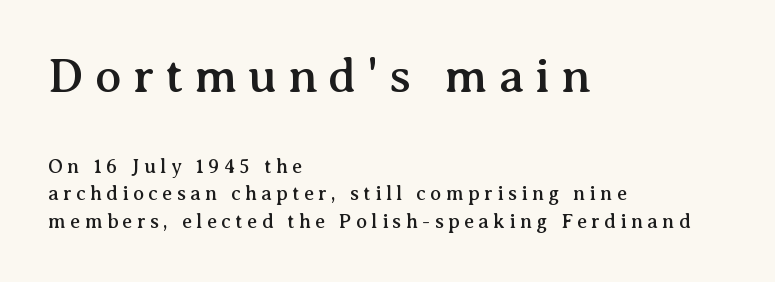
The image shows 49 px serif type, upright; set left-aligned, normal line spacing (1.38x), unusually wide letter spacing (+0.22 em), not underlined; the first (top) block is 2.45x larger; medium stroke contrast and a medium x-height.
